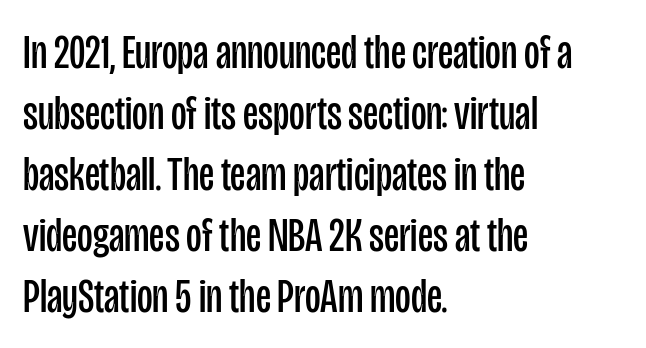
Baseline-to-baseline distance is the conventional proportion of letter height. Is this a fixed-width face? No — the glyphs have proportional, varying widths. Do the letters lean? They stand straight. The face used here is rendered with its standard letterfit. Unbolded letterforms with no extra heft.
